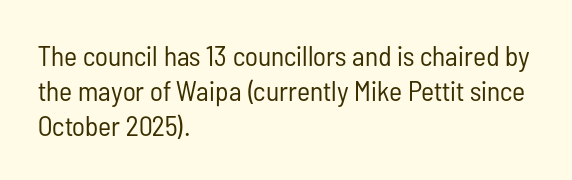
{"serif": "no", "italic": "no", "bold": "no", "weight": "regular", "width": "condensed", "stroke_contrast": "low", "x_height": "medium", "monospaced": "no", "underline": "no", "align": "left", "line_spacing": "normal", "line_spacing_ratio": 1.25, "letter_spacing": "normal", "letter_spacing_em": 0.0, "glyph_px": 28}
